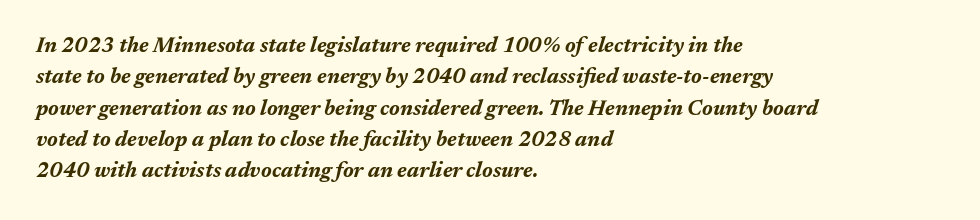
The image shows 21 px bold type, italic (leaning right); set left-aligned, normal line spacing (1.49x), normal letter spacing, not underlined.
